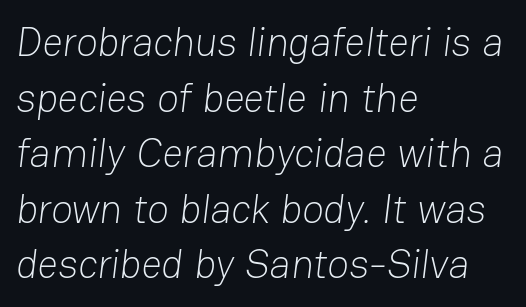
Does the type have serifs? No, each stem ends abruptly. Rows of type keep a routine distance in the vertical direction. Stroke mass is kept to a normal reading level or below. The passage shown has conventional tracking throughout. Casual observation: everything's shoved over to the left. The specimen omits any rule beneath the text block's lines.
